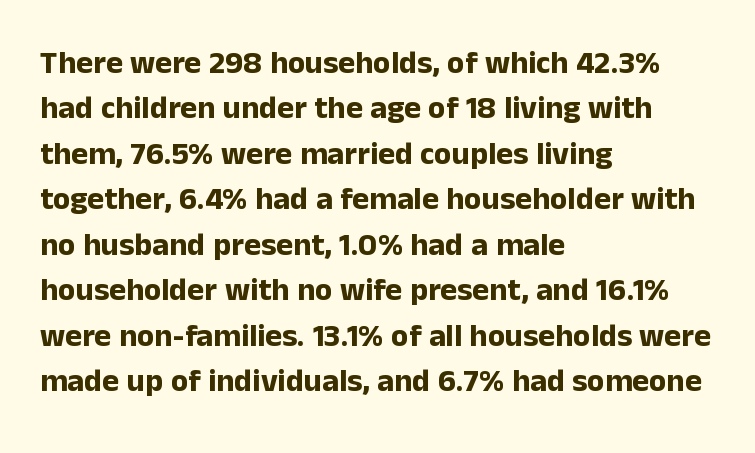
{"serif": "no", "italic": "no", "bold": "yes", "weight": "bold", "width": "normal", "stroke_contrast": "low", "x_height": "medium", "monospaced": "no", "underline": "no", "align": "left", "line_spacing": "normal", "line_spacing_ratio": 1.42, "letter_spacing": "normal", "letter_spacing_em": 0.0, "glyph_px": 32}
